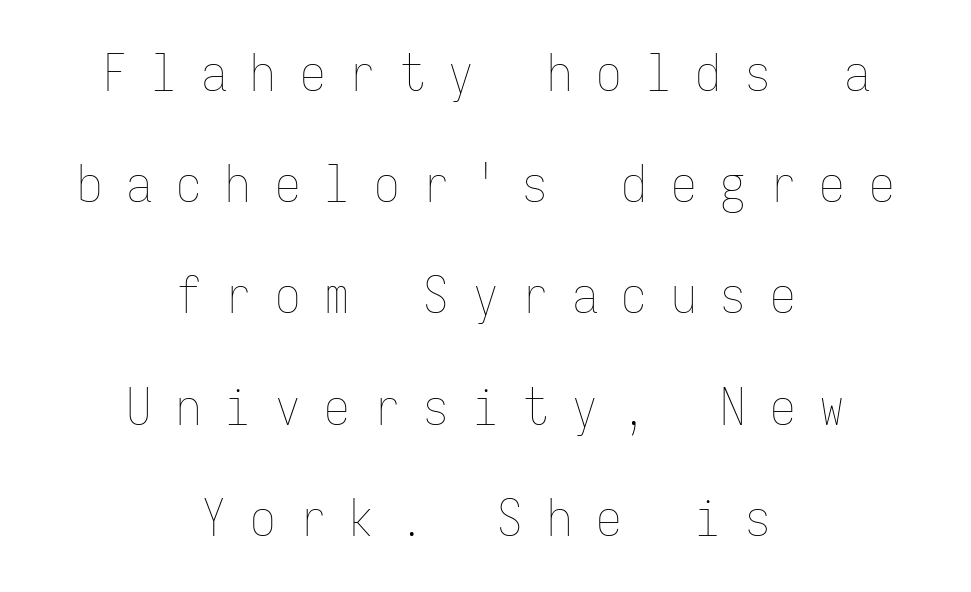
The gaps between neighbouring characters are conspicuously large. Each letter, wide or thin by design, is forced into the same width here. Stems and bowls with no extra thickness — not bold. Reading down the column, the eye jumps a long way to each next line.
